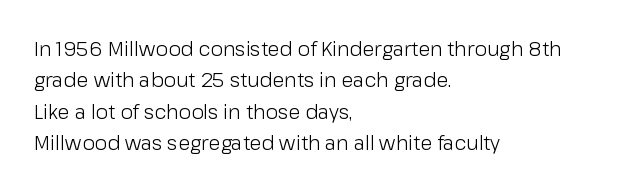
{"italic": "no", "bold": "no", "underline": "no", "align": "left", "line_spacing": "normal", "line_spacing_ratio": 1.57, "letter_spacing": "normal", "letter_spacing_em": 0.0, "glyph_px": 20}
